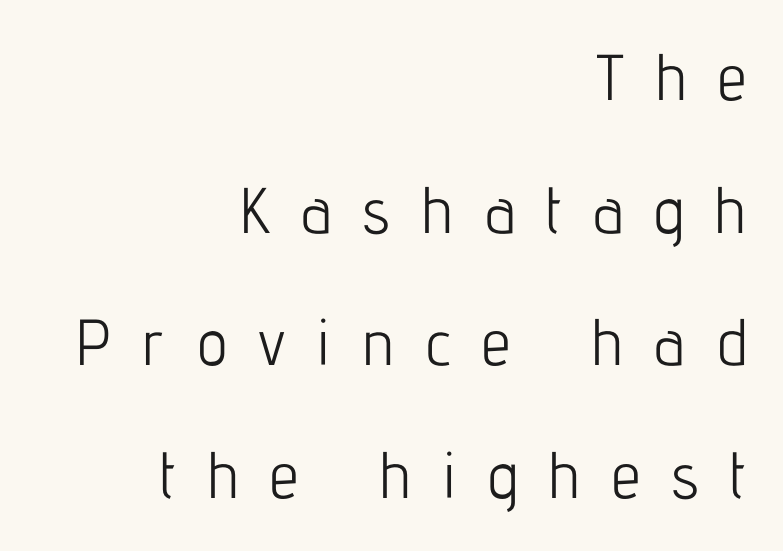
{"serif": "no", "italic": "no", "bold": "no", "weight": "light", "width": "condensed", "stroke_contrast": "low", "x_height": "medium", "monospaced": "no", "underline": "no", "align": "right", "line_spacing": "loose", "line_spacing_ratio": 2.04, "letter_spacing": "wide", "letter_spacing_em": 0.48, "glyph_px": 65}
